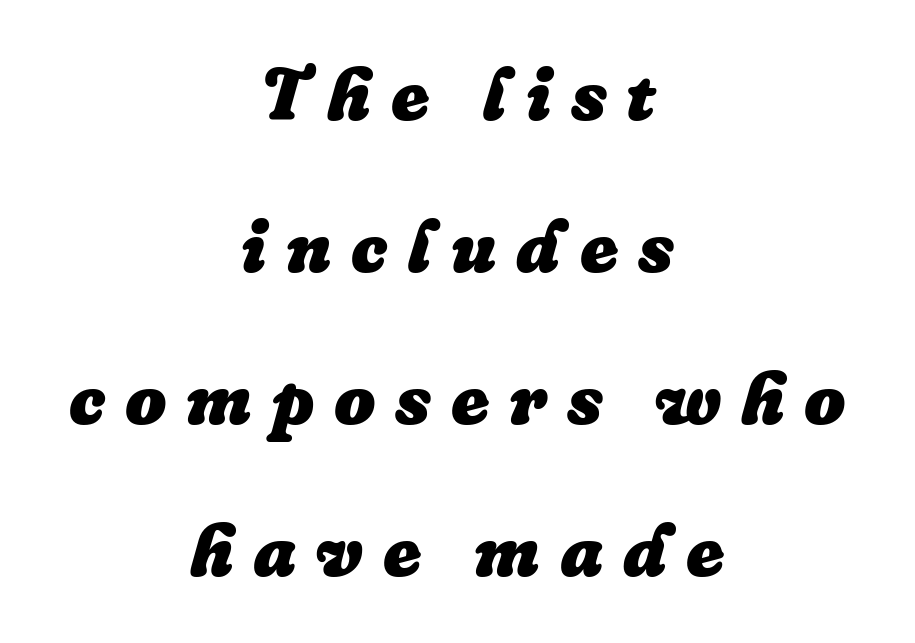
Only glyphs here, with clear space below each row. Italic: yes, the glyphs are oblique. What stands out about the letter spacing? Its width — letters are far apart. Here the designer chose a conventional face with non-uniform glyph widths.
